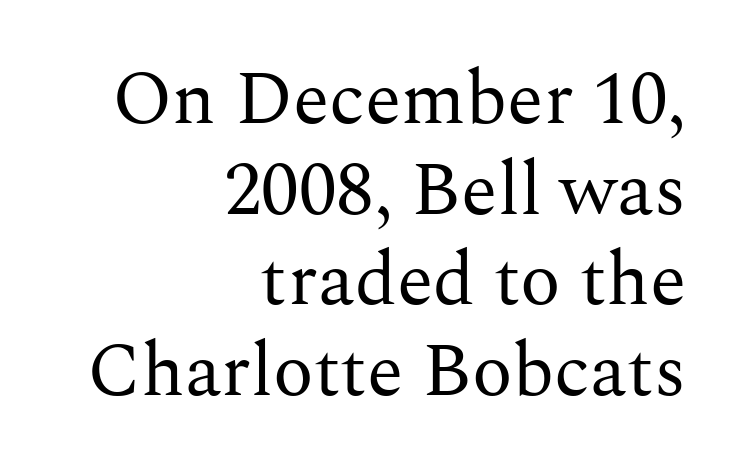
Q: Is the text bold? A: No.
Q: Is the text italic (slanted)? A: No, it is upright.
Q: Is the typeface a serif or a sans-serif typeface? A: Serif.
Q: Is the text underlined? A: No.
Q: How is the paragraph aligned? A: Right-aligned.
Q: Is the spacing between letters normal or unusually wide? A: Normal.
Q: Width (condensed, normal, or wide)? A: Normal.
Q: Stroke contrast? A: Medium.
Q: x-height? A: Medium.
Q: Monospaced? A: No.
